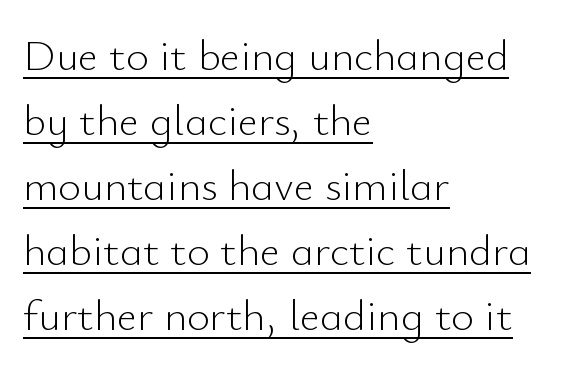
The image shows 44 px light sans-serif type, upright; set left-aligned, normal line spacing (1.48x), normal letter spacing, underlined; low stroke contrast and a small x-height.
